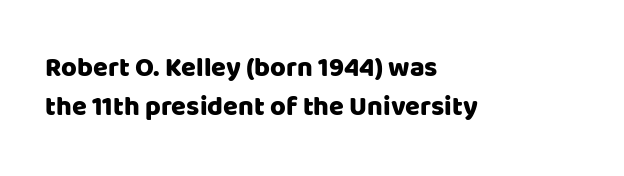
The image shows 27 px text type, upright; set left-aligned, normal line spacing (1.46x), normal letter spacing, not underlined.
